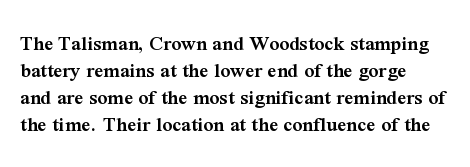
{"italic": "no", "bold": "semi", "underline": "no", "align": "left", "line_spacing_ratio": 1.22, "letter_spacing": "normal", "letter_spacing_em": 0.0, "glyph_px": 22}
